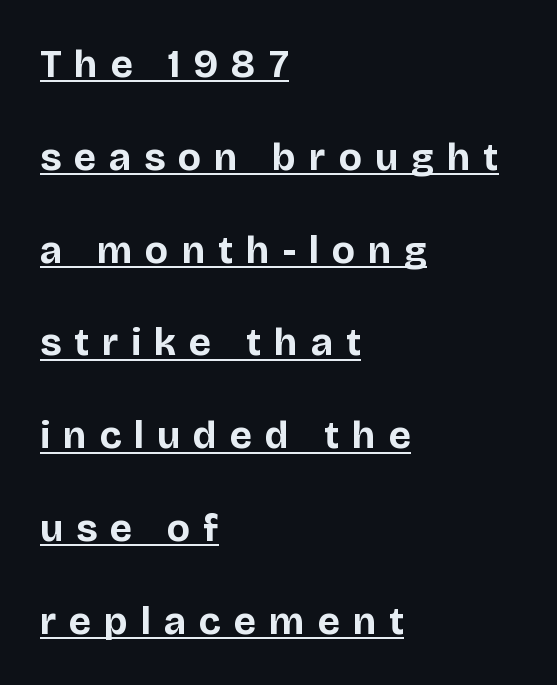
{"serif": "no", "italic": "no", "bold": "yes", "weight": "bold", "width": "normal", "stroke_contrast": "low", "x_height": "large", "monospaced": "no", "underline": "yes", "align": "left", "line_spacing": "loose", "line_spacing_ratio": 2.38, "letter_spacing": "wide", "letter_spacing_em": 0.34, "glyph_px": 39}
